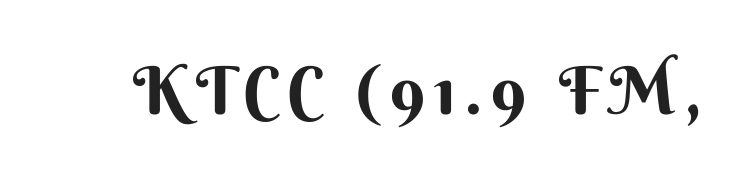
{"serif": "no", "italic": "no", "width": "normal", "stroke_contrast": "medium", "x_height": "small", "monospaced": "no", "underline": "no", "glyph_px": 66}
